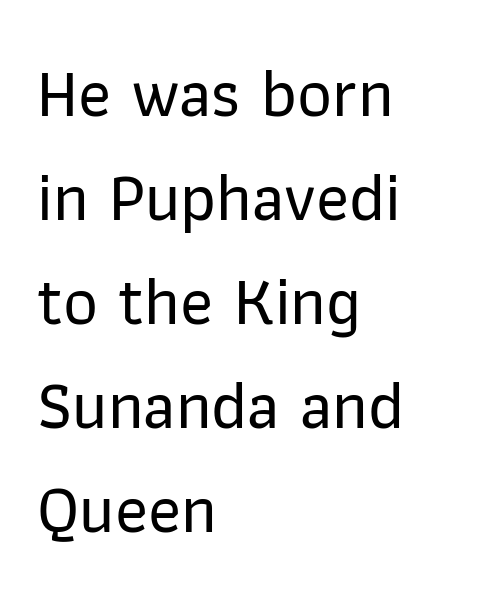
Q: Is the text italic (slanted)? A: No, it is upright.
Q: Is the typeface a serif or a sans-serif typeface? A: Sans-serif.
Q: Is the text underlined? A: No.
Q: How is the paragraph aligned? A: Left-aligned.
Q: Is the spacing between letters normal or unusually wide? A: Normal.
Q: Is the spacing between lines tight, normal or loose? A: Normal.
Q: Width (condensed, normal, or wide)? A: Normal.
Q: Stroke contrast? A: Low.
Q: x-height? A: Medium.
Q: Monospaced? A: No.
